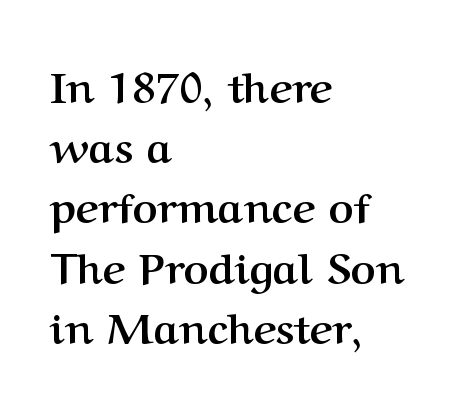
The image shows 43 px semibold serif type, upright; set left-aligned, normal line spacing (1.4x), normal letter spacing, not underlined; medium stroke contrast and a medium x-height.
